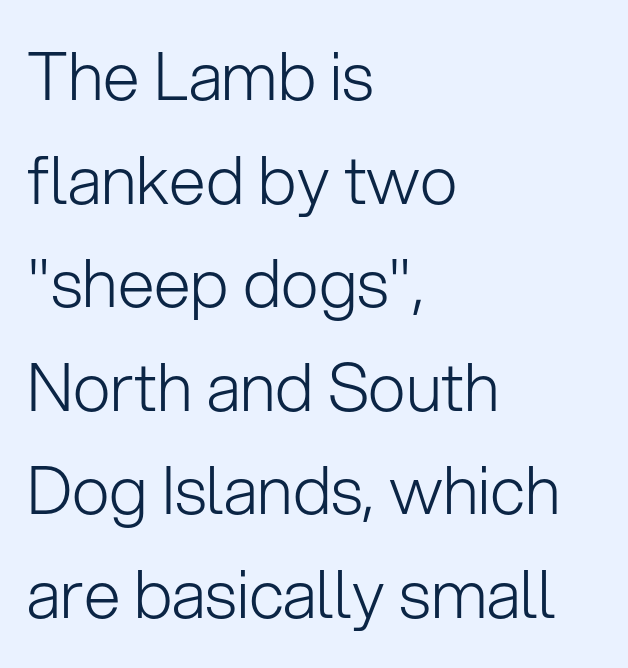
The image shows 66 px light sans-serif type, upright; set left-aligned, normal line spacing (1.57x), normal letter spacing, not underlined; low stroke contrast and a medium x-height.
